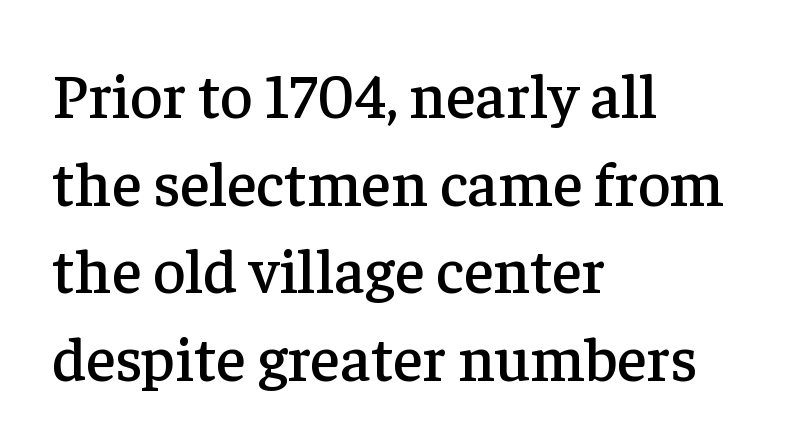
{"serif": "yes", "italic": "no", "width": "normal", "stroke_contrast": "low", "x_height": "medium", "monospaced": "no", "underline": "no", "align": "left", "line_spacing": "normal", "line_spacing_ratio": 1.39, "letter_spacing": "normal", "letter_spacing_em": 0.0, "glyph_px": 63}
